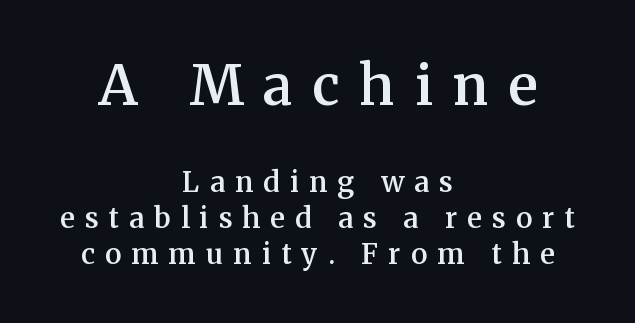
Inter-character spacing is expanded well beyond the font's built-in metrics. Does the bottom block carry the larger type? No, the top block does. The lettering holds an erect, upright posture throughout. Note the varied advance widths — an 'i' is clearly narrower than an 'm'. Rule under the text: the space is simply empty.
